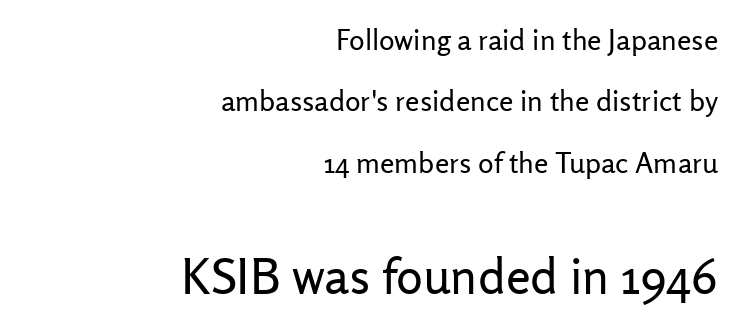
Q: Is the text bold? A: No.
Q: Is the text italic (slanted)? A: No, it is upright.
Q: Is the typeface a serif or a sans-serif typeface? A: Sans-serif.
Q: Is the text underlined? A: No.
Q: How is the paragraph aligned? A: Right-aligned.
Q: Is the spacing between letters normal or unusually wide? A: Normal.
Q: Is the spacing between lines tight, normal or loose? A: Loose.
Q: Which block of text is set in a larger size, the first (top) or the second (bottom)? A: The second (bottom) one.
Q: Width (condensed, normal, or wide)? A: Normal.
Q: Stroke contrast? A: Low.
Q: x-height? A: Medium.
Q: Monospaced? A: No.
